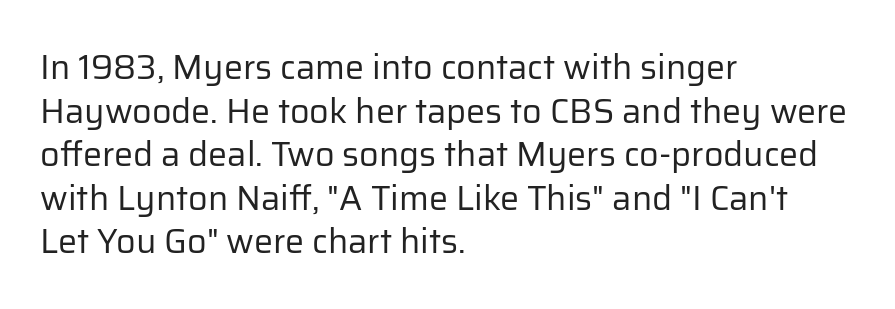
The image shows 34 px regular-weight sans-serif type, upright; set left-aligned, normal line spacing (1.28x), normal letter spacing, not underlined; low stroke contrast and a medium x-height.
